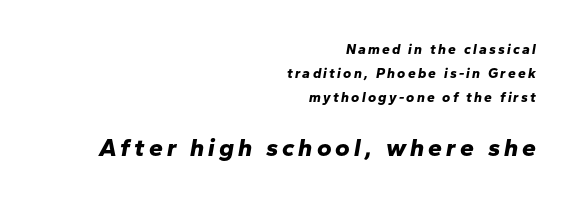
Q: Is the text bold? A: Yes.
Q: Is the text italic (slanted)? A: Yes, it leans right by about 10 degrees.
Q: Is the text underlined? A: No.
Q: How is the paragraph aligned? A: Right-aligned.
Q: Which block of text is set in a larger size, the first (top) or the second (bottom)? A: The second (bottom) one.
